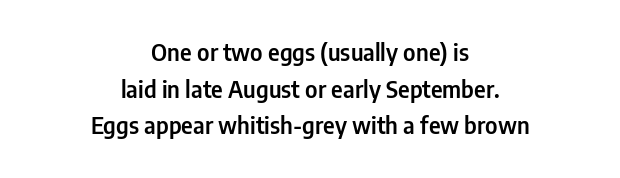
The image shows 23 px text type, upright; set centered, normal line spacing (1.59x), normal letter spacing, not underlined.
